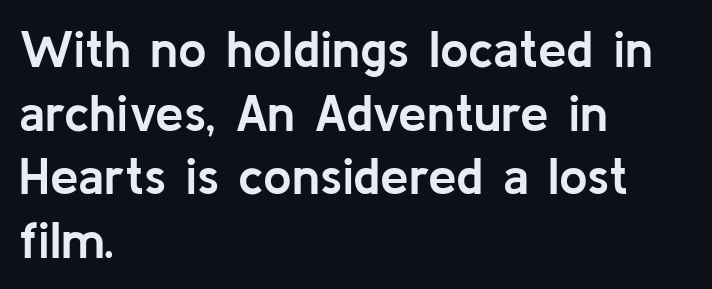
The designer went with a sans here, leaving each stem footless. Here the glyphs are tracked normally, forming tight word shapes. Regarding leading, the lines here are spaced in the standard way. Notice how the stems are strictly vertical — no italics here.
